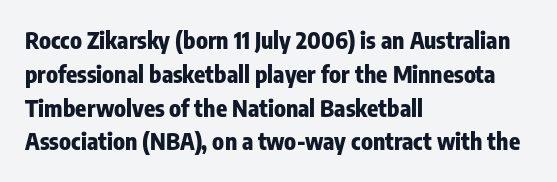
Bold? Absolutely — the strokes are thick and heavy. The setting favours the left margin, as ordinary paragraphs usually do. The font's upright variant was chosen for this text. A bare baseline throughout the passage. Vertical spacing — default.
